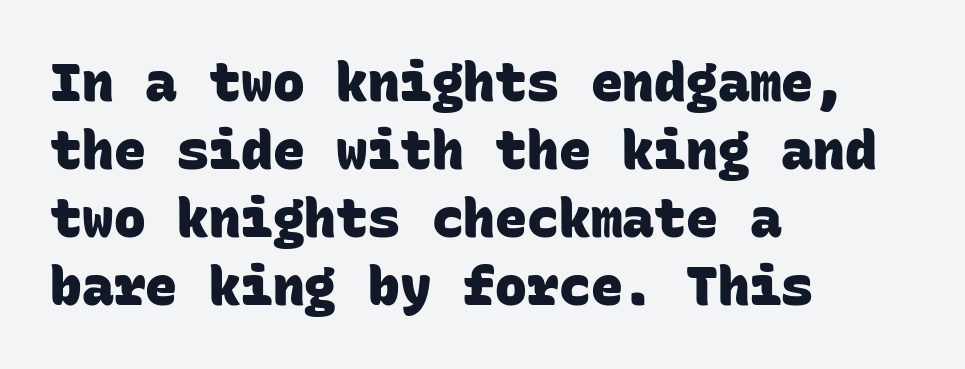
The words here are not underlined. Its strokes are broad and dark, the hallmark of bold type. In terms of leading, this rendering sits right in the middle. The face used here is monospaced, like something from a code editor. Left-aligned paragraph, ragged on the right. This sample uses a sans-serif face.
